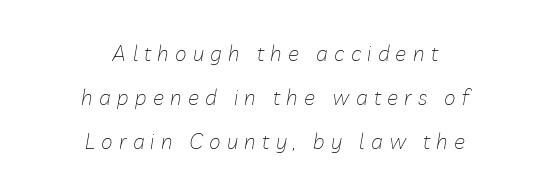
A typesetter would mark this as italic. The zone under the glyphs is completely vacant. If you measured baseline to baseline, you'd find a long distance. Glyph-to-glyph distance is far greater than everyday printed text. The paragraph shown floats in the horizontal middle. Weight class: somewhere from thin through regular.
